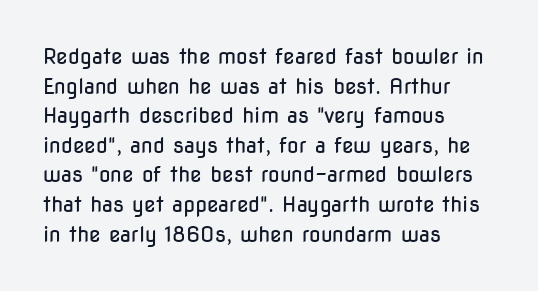
Q: Is the text bold? A: No.
Q: Is the text italic (slanted)? A: No, it is upright.
Q: Is the text underlined? A: No.
Q: How is the paragraph aligned? A: Left-aligned.
Q: Is the spacing between letters normal or unusually wide? A: Normal.
Q: Is the spacing between lines tight, normal or loose? A: Normal.
